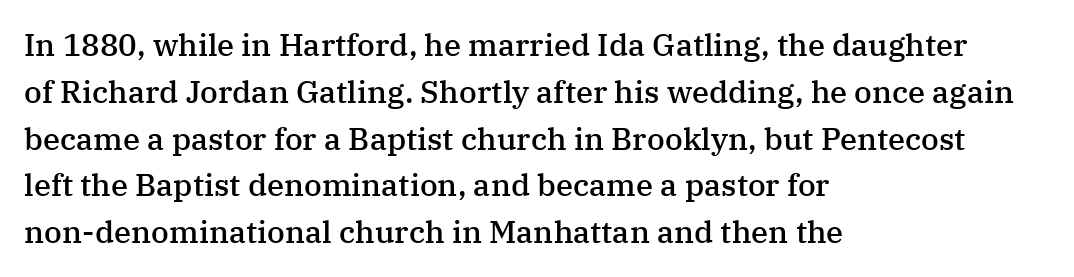
Q: Is the text bold? A: Semi-bold.
Q: Is the text italic (slanted)? A: No, it is upright.
Q: Is the typeface a serif or a sans-serif typeface? A: Serif.
Q: Is the text underlined? A: No.
Q: How is the paragraph aligned? A: Left-aligned.
Q: Is the spacing between letters normal or unusually wide? A: Normal.
Q: Is the spacing between lines tight, normal or loose? A: Normal.
Q: Width (condensed, normal, or wide)? A: Normal.
Q: Stroke contrast? A: Medium.
Q: x-height? A: Medium.
Q: Monospaced? A: No.
